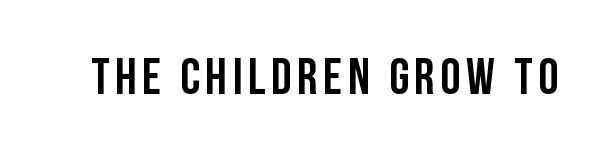
Nothing sits at the stroke ends, so this counts as sans-serif. Bare-footed words on every line. It's the straight-up-and-down kind of type. Proportional: the letters do not fall into vertical columns.
